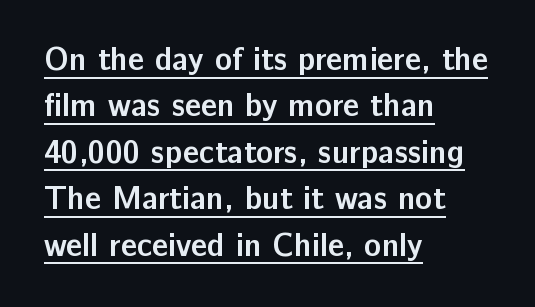
{"serif": "no", "italic": "no", "bold": "yes", "weight": "semibold", "width": "normal", "stroke_contrast": "low", "x_height": "medium", "monospaced": "no", "underline": "yes", "align": "left", "line_spacing": "normal", "line_spacing_ratio": 1.45, "letter_spacing": "normal", "letter_spacing_em": 0.0, "glyph_px": 32}
